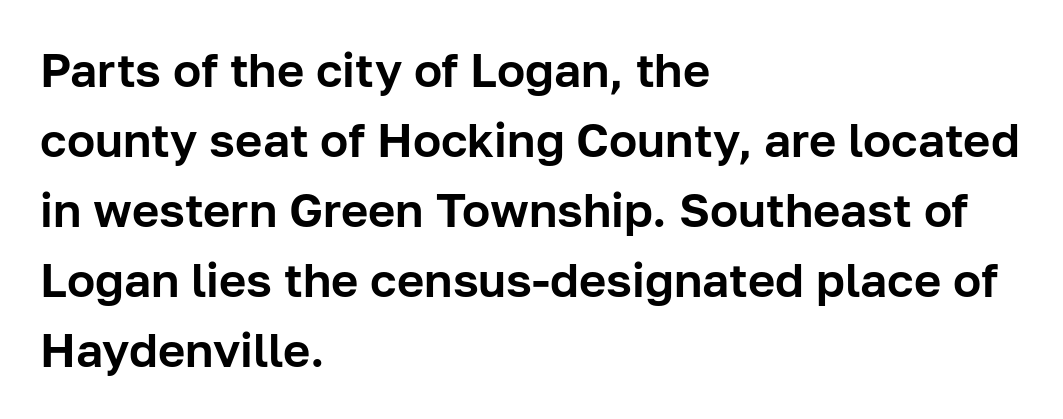
The strip under each line holds only bare page. Serif or sans? Sans — the stroke terminals are bare. In terms of leading, this rendering sits right in the middle. It's the straight-up-and-down kind of type.
